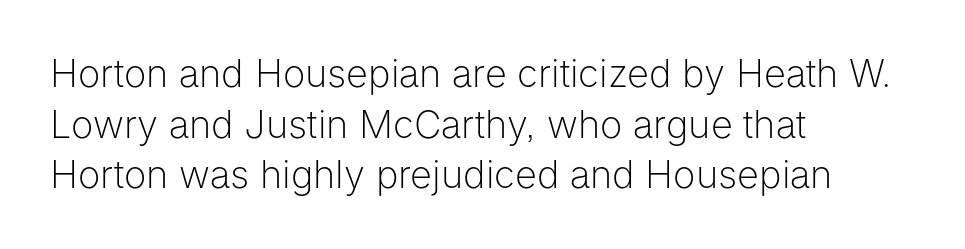
The image shows 38 px light sans-serif type, upright; set left-aligned, normal line spacing (1.33x), normal letter spacing, not underlined; low stroke contrast and a medium x-height.
